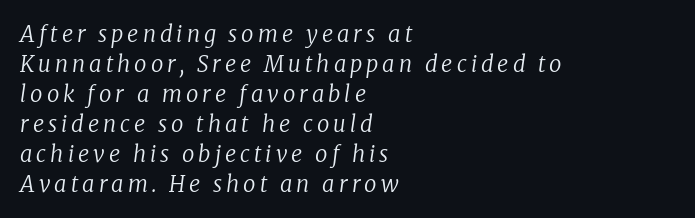
{"italic": "yes", "lean": "right", "slant_degrees": 8, "bold": "no", "underline": "no", "align": "left", "line_spacing": "normal", "line_spacing_ratio": 1.36, "glyph_px": 22}
